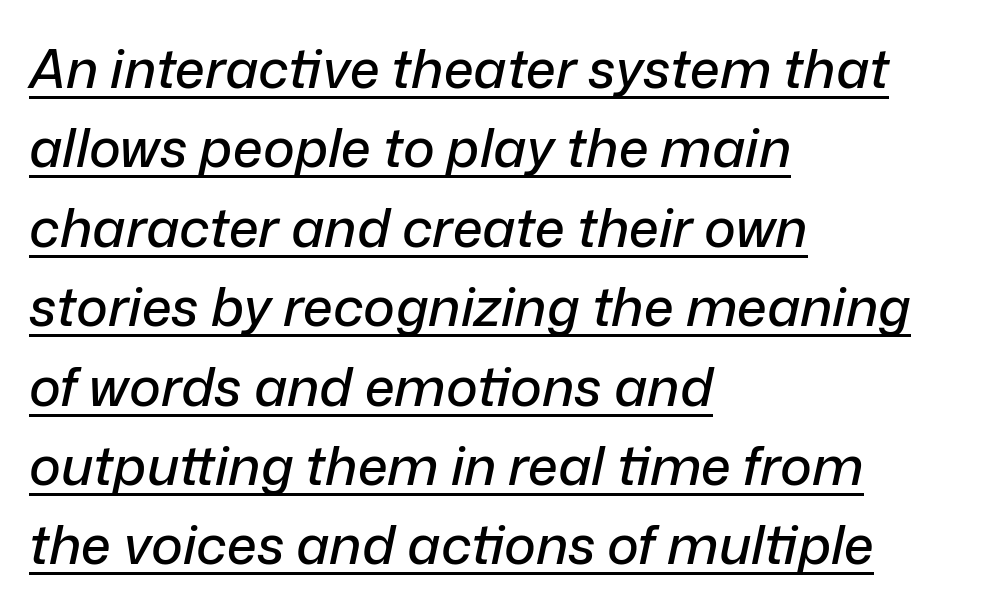
The image shows 54 px text type, italic (leaning right); set left-aligned, normal line spacing (1.47x), normal letter spacing, underlined; low stroke contrast and a medium x-height.
